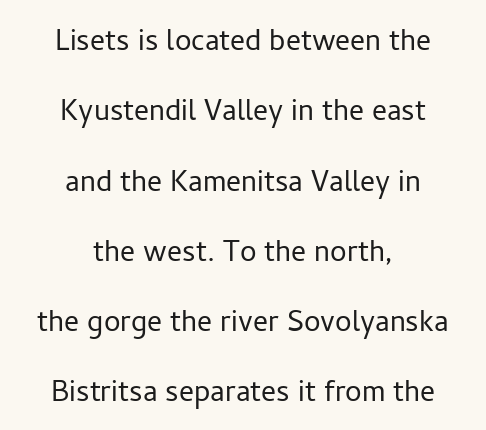
Spacing between characters is what you'd get straight out of the box. Caption: face not bold, strokes unweighted. Every row of glyphs is offset so its center matches the block's center. I'd call this a sans setting — the letters go barefoot. The words here are not underlined. The axis of the letterforms is exactly vertical.
